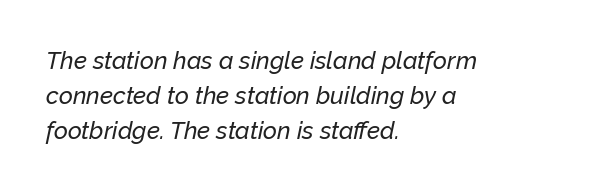
The image shows 24 px text type, italic (leaning right); set left-aligned, normal line spacing (1.45x), normal letter spacing, not underlined.
